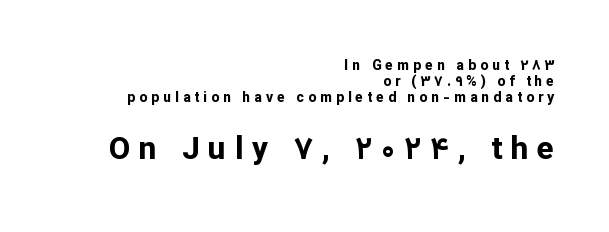
Q: Is the text bold? A: Yes.
Q: Is the text italic (slanted)? A: No, it is upright.
Q: Is the typeface a serif or a sans-serif typeface? A: Sans-serif.
Q: Is the text underlined? A: No.
Q: How is the paragraph aligned? A: Right-aligned.
Q: Is the spacing between letters normal or unusually wide? A: Unusually wide.
Q: Is the spacing between lines tight, normal or loose? A: Tight.
Q: Which block of text is set in a larger size, the first (top) or the second (bottom)? A: The second (bottom) one.
Q: Width (condensed, normal, or wide)? A: Normal.
Q: Stroke contrast? A: Low.
Q: x-height? A: Medium.
Q: Monospaced? A: No.
